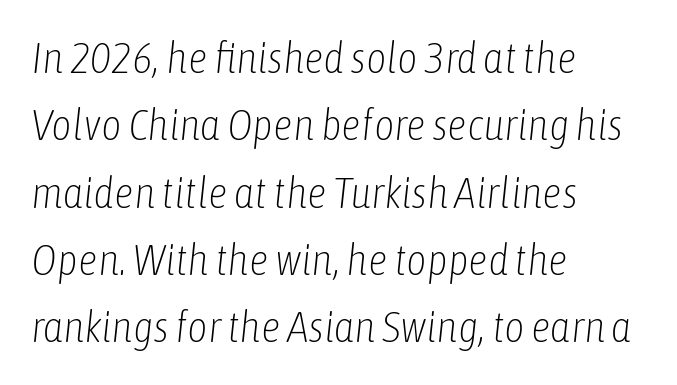
Q: Is the text bold? A: No.
Q: Is the text italic (slanted)? A: Yes, it leans right by about 6 degrees.
Q: Is the text underlined? A: No.
Q: How is the paragraph aligned? A: Left-aligned.
Q: Is the spacing between letters normal or unusually wide? A: Normal.
Q: Is the spacing between lines tight, normal or loose? A: Normal.
Q: Width (condensed, normal, or wide)? A: Condensed.
Q: Stroke contrast? A: Low.
Q: x-height? A: Medium.
Q: Monospaced? A: No.
